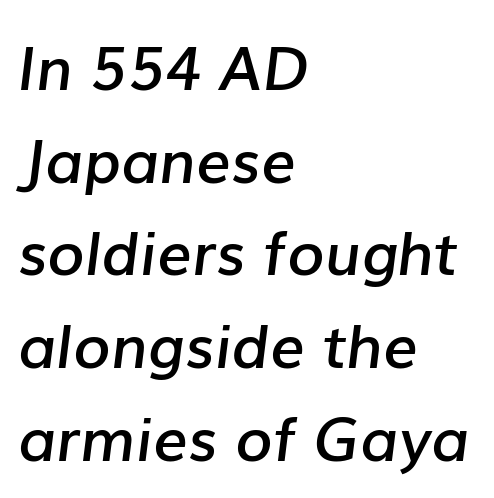
In terms of leading, this rendering sits right in the middle. Quick note: underline off. Varying glyph widths throughout — classic text-font behaviour. Typeset ragged right — the left edge is the straight one. Compared with ordinary roman type, these characters are visibly tilted.
